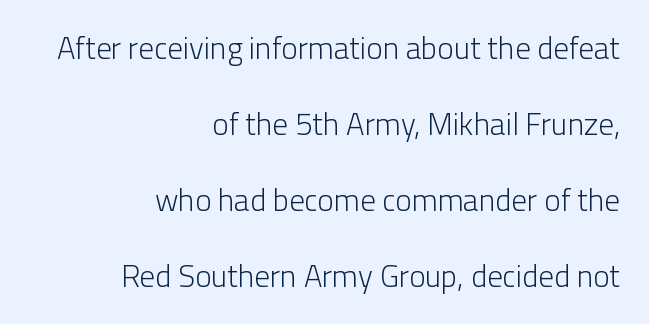
Regarding leading, the lines here are spaced well apart. The typesetter chose a ragged-left arrangement here. Type style note: lacks serifs. Nope, not italic — everything's standing straight.
